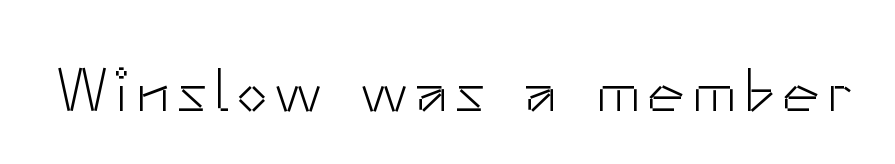
Q: Is the text bold? A: No.
Q: Is the text italic (slanted)? A: No, it is upright.
Q: Is the typeface a serif or a sans-serif typeface? A: Sans-serif.
Q: Is the text underlined? A: No.
Q: Width (condensed, normal, or wide)? A: Normal.
Q: Stroke contrast? A: Low.
Q: x-height? A: Small.
Q: Monospaced? A: No.
